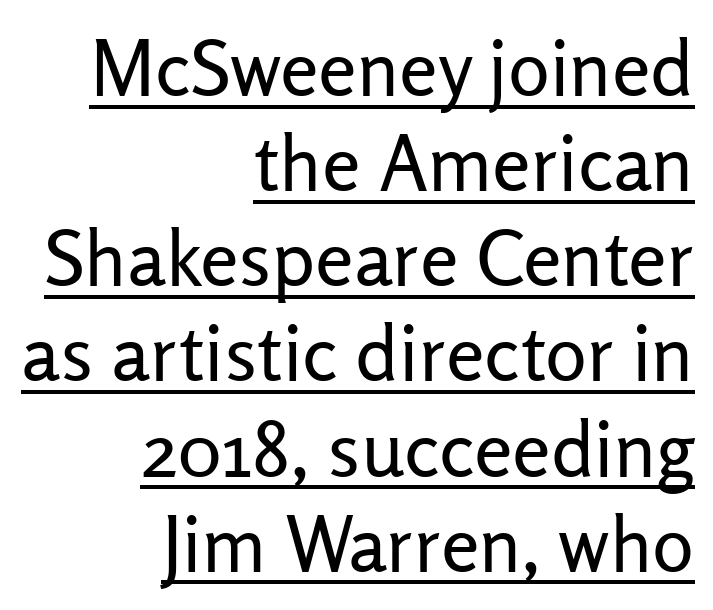
{"serif": "no", "italic": "no", "bold": "no", "weight": "regular", "width": "normal", "stroke_contrast": "low", "x_height": "medium", "monospaced": "no", "underline": "yes", "align": "right", "line_spacing_ratio": 1.22, "letter_spacing": "normal", "letter_spacing_em": 0.0, "glyph_px": 78}
